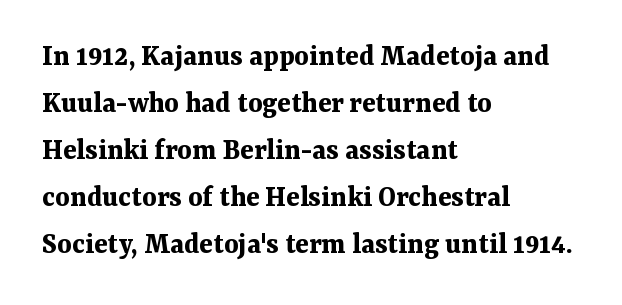
The image shows 31 px bold serif type, upright; set left-aligned, normal line spacing (1.52x), normal letter spacing, not underlined; medium stroke contrast and a medium x-height.
